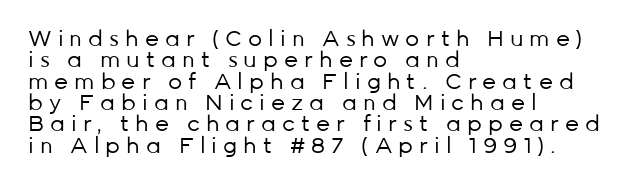
Each stroke keeps to a modest, everyday thickness or less. A typesetter would call this leading minimal, almost set solid. The specimen omits any rule beneath the text block's lines. Italic: no, the glyphs are upright roman. The rendering anchors every line to the left-hand side. Observe the wide spacing: letters keep a clear distance from each other.
